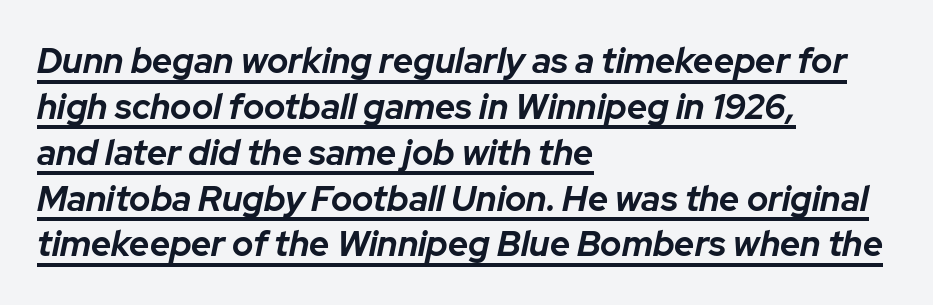
Decoration check: the copy is underlined. These lines stack with their left ends in a neat column. A typesetter would call this zero additional tracking. Character widths vary here, with narrow letters taking less room than wide ones.
